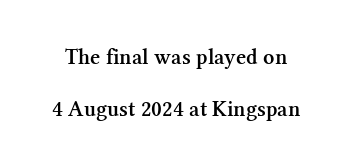
The image shows 22 px text type, upright; set loose line spacing (2.36x), normal letter spacing, not underlined.
